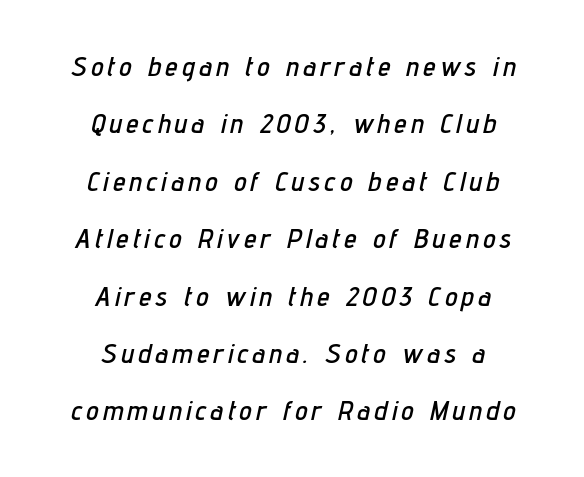
The image shows 28 px condensed type, italic (leaning right); set centered, loose line spacing (2.05x), not underlined; low stroke contrast and a medium x-height.
